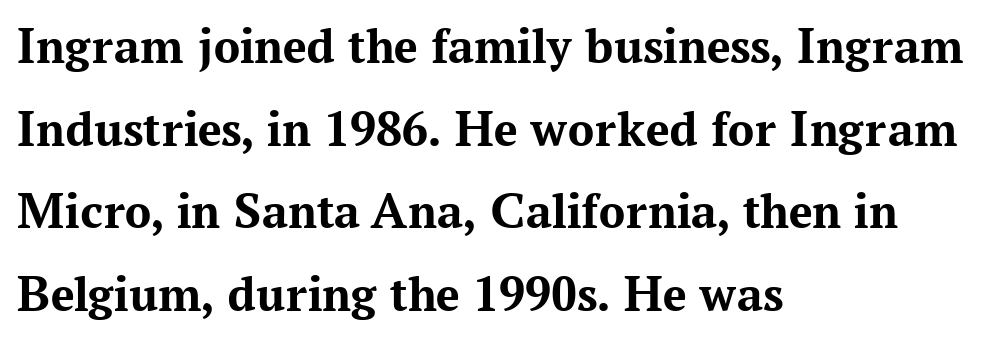
Q: Is the text bold? A: Yes.
Q: Is the text italic (slanted)? A: No, it is upright.
Q: Is the typeface a serif or a sans-serif typeface? A: Serif.
Q: Is the text underlined? A: No.
Q: How is the paragraph aligned? A: Left-aligned.
Q: Is the spacing between letters normal or unusually wide? A: Normal.
Q: Is the spacing between lines tight, normal or loose? A: Normal.
Q: Width (condensed, normal, or wide)? A: Normal.
Q: Stroke contrast? A: Medium.
Q: x-height? A: Medium.
Q: Monospaced? A: No.
